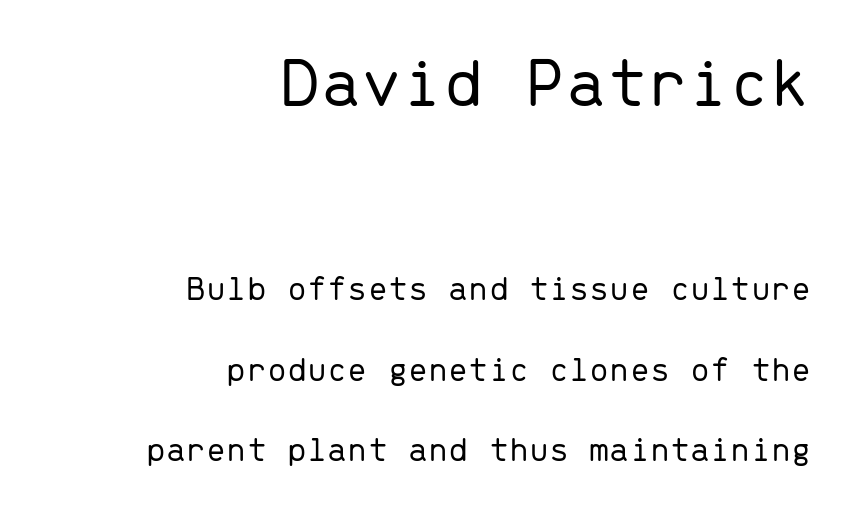
Upright lettering throughout. Honestly, the letter spacing is just normal — you wouldn't notice it. The more generous point size was reserved for the upper chunk. Horizontal bands of white between lines are thick stripes. Stroke terminals: plain, sans-serif.
